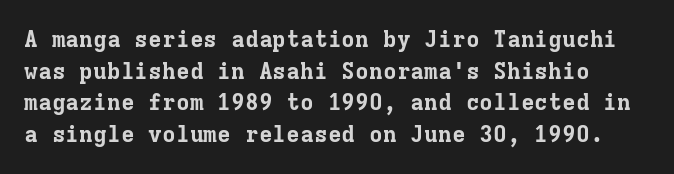
The image shows 23 px bold type, upright; set normal line spacing (1.38x), normal letter spacing, not underlined.
